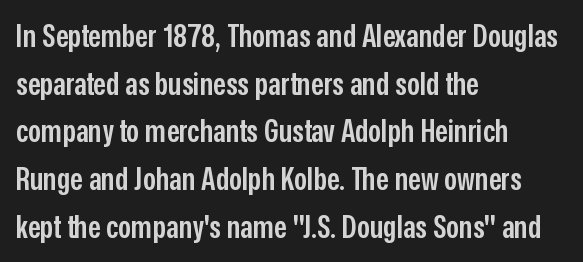
The image shows 32 px semibold, condensed sans-serif type, upright; set left-aligned, normal line spacing (1.49x), normal letter spacing, not underlined; low stroke contrast and a medium x-height.
